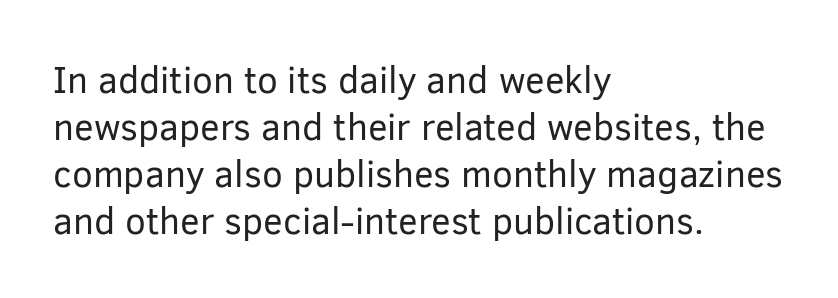
The image shows 37 px regular-weight sans-serif type, upright; set left-aligned, normal line spacing (1.27x), normal letter spacing, not underlined; low stroke contrast and a medium x-height.
